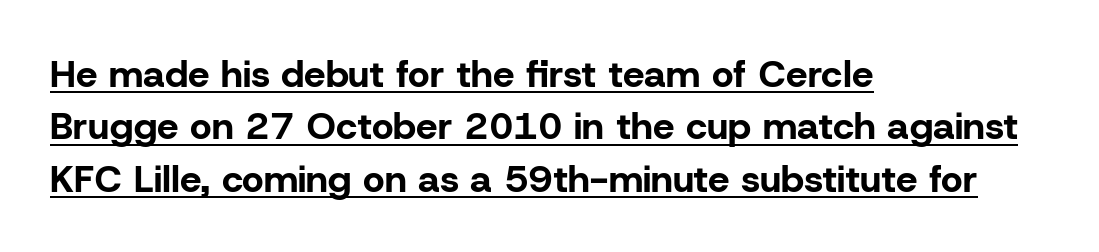
Q: Is the text bold? A: Yes.
Q: Is the text italic (slanted)? A: No, it is upright.
Q: Is the typeface a serif or a sans-serif typeface? A: Sans-serif.
Q: Is the text underlined? A: Yes.
Q: How is the paragraph aligned? A: Left-aligned.
Q: Is the spacing between letters normal or unusually wide? A: Normal.
Q: Is the spacing between lines tight, normal or loose? A: Normal.
Q: Width (condensed, normal, or wide)? A: Normal.
Q: Stroke contrast? A: Low.
Q: x-height? A: Medium.
Q: Monospaced? A: No.
